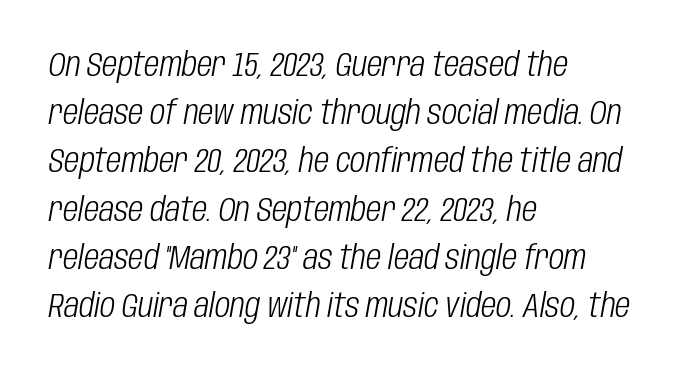
Q: Is the text bold? A: No.
Q: Is the text italic (slanted)? A: Yes, it leans right by about 10 degrees.
Q: Is the text underlined? A: No.
Q: How is the paragraph aligned? A: Left-aligned.
Q: Is the spacing between letters normal or unusually wide? A: Normal.
Q: Is the spacing between lines tight, normal or loose? A: Normal.
Q: Width (condensed, normal, or wide)? A: Condensed.
Q: Stroke contrast? A: Low.
Q: x-height? A: Large.
Q: Monospaced? A: No.
